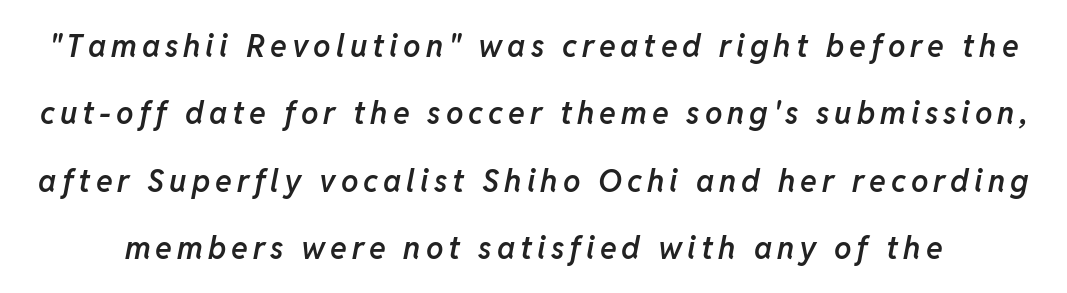
Q: Is the text bold? A: Semi-bold.
Q: Is the text italic (slanted)? A: Yes, it leans right by about 11 degrees.
Q: Is the text underlined? A: No.
Q: Is the spacing between lines tight, normal or loose? A: Loose.
Q: Width (condensed, normal, or wide)? A: Normal.
Q: Stroke contrast? A: Low.
Q: x-height? A: Medium.
Q: Monospaced? A: No.
